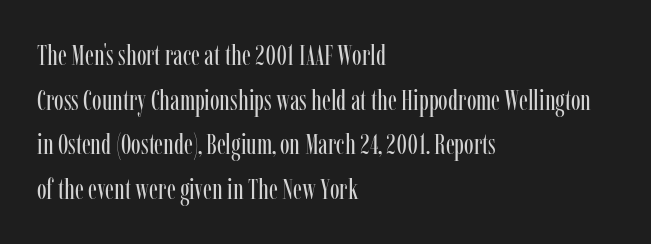
{"serif": "yes", "italic": "no", "bold": "no", "weight": "regular", "width": "condensed", "stroke_contrast": "low", "x_height": "medium", "monospaced": "no", "underline": "no", "align": "left", "line_spacing": "normal", "line_spacing_ratio": 1.54, "letter_spacing": "normal", "letter_spacing_em": 0.0, "glyph_px": 29}
